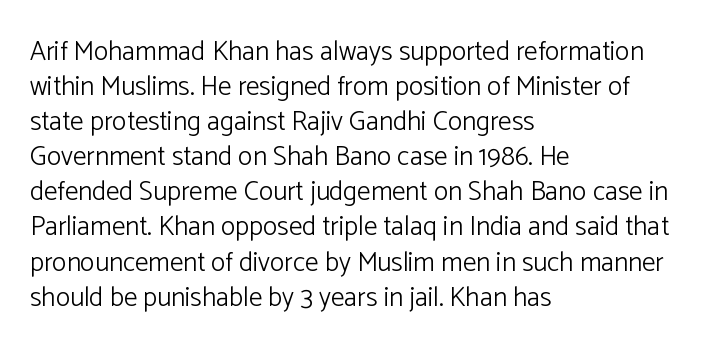
Style check: upright. Plain, unruled lines of type. The paragraph has a hard left edge and a soft right edge. This rendering leaves character spacing at its baseline value. A typesetter would call this leading conventional body-copy spacing. These glyphs show unthickened strokes, regular width or finer.
